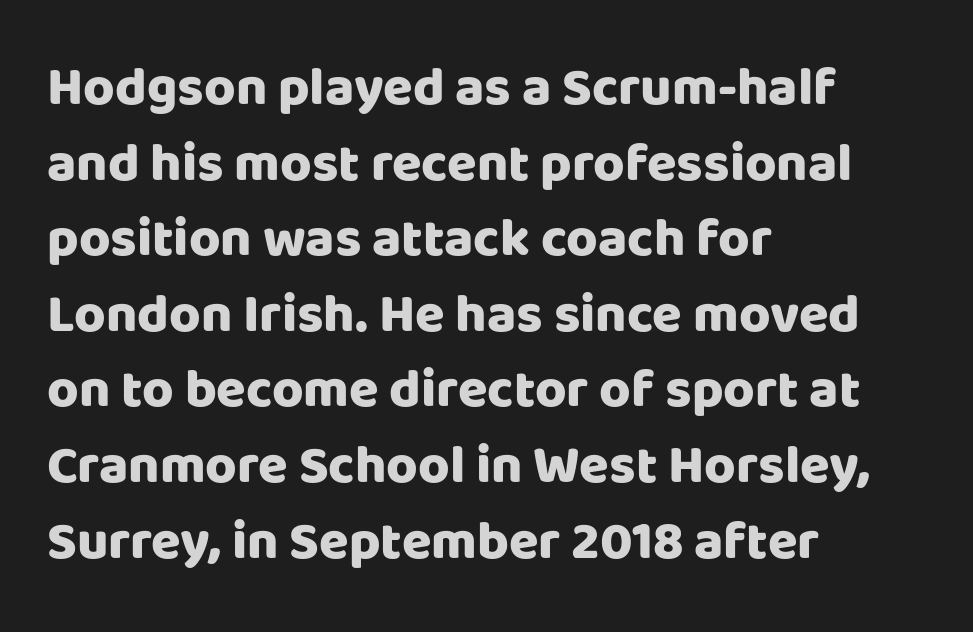
Note the varied advance widths — an 'i' is clearly narrower than an 'm'. Teacher's note: observe the even left margin — that is flush-left alignment. One glance says typical: line gaps are just what's usual. No feet cap the strokes, marking this as sans-serif type. Chunky letters — that's bold for sure.
